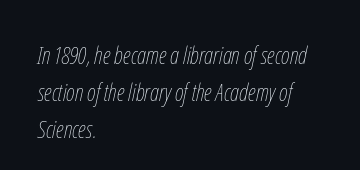
{"italic": "yes", "lean": "right", "slant_degrees": 12, "bold": "no", "underline": "no", "align": "left", "line_spacing": "normal", "line_spacing_ratio": 1.55, "letter_spacing": "normal", "letter_spacing_em": 0.0, "glyph_px": 24}
